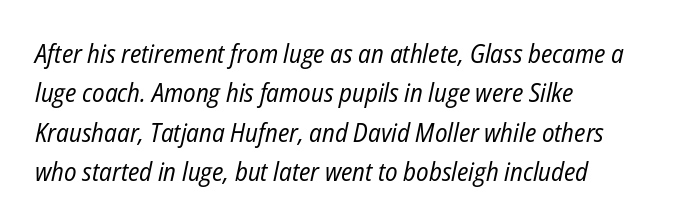
{"italic": "yes", "lean": "right", "slant_degrees": 12, "bold": "no", "underline": "no", "align": "left", "line_spacing": "normal", "line_spacing_ratio": 1.51, "letter_spacing": "normal", "letter_spacing_em": 0.0, "glyph_px": 26}
